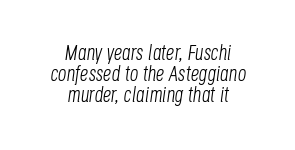
Q: Is the text bold? A: No.
Q: Is the text italic (slanted)? A: Yes, it leans right by about 8 degrees.
Q: Is the text underlined? A: No.
Q: How is the paragraph aligned? A: Centered.
Q: Is the spacing between letters normal or unusually wide? A: Normal.
Q: Is the spacing between lines tight, normal or loose? A: Tight.
